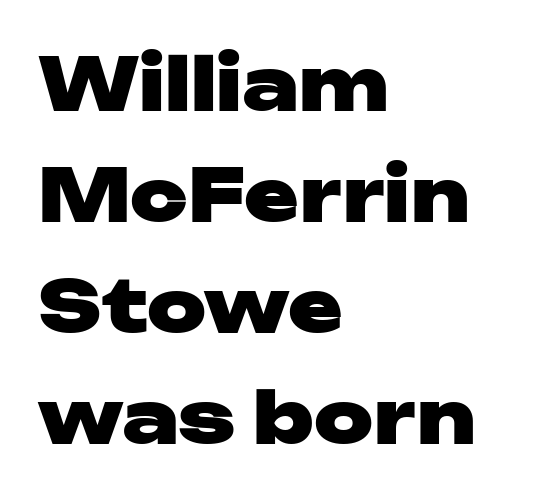
Successive baselines arrive at the customary interval. Casual observation: everything's shoved over to the left. The face used here is proportionally spaced, like ordinary book or web type. Designer's note — italics off, roman on. Stroke thickness is high; the sample reads as a true bold. The specimen omits any rule beneath the text block's lines.
